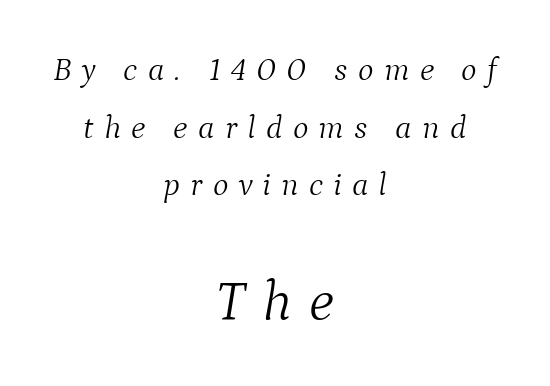
The space beneath each line is pristine and unruled. The tracking jumps out immediately: characters are airy and widely separated. This sample uses a serif face. Posture: slanted. The face used here appears at its bigger size in the lower chunk. The rendering uses natural spacing where letterforms have individual widths.
